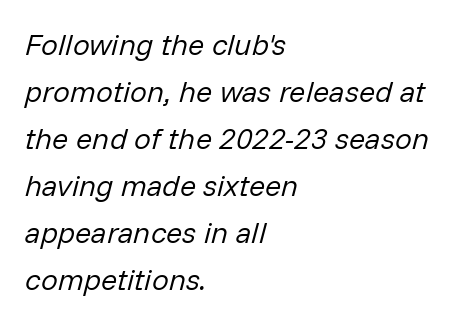
The image shows 30 px regular-weight type, italic (leaning right); set left-aligned, normal line spacing (1.57x), normal letter spacing, not underlined; low stroke contrast and a medium x-height.
